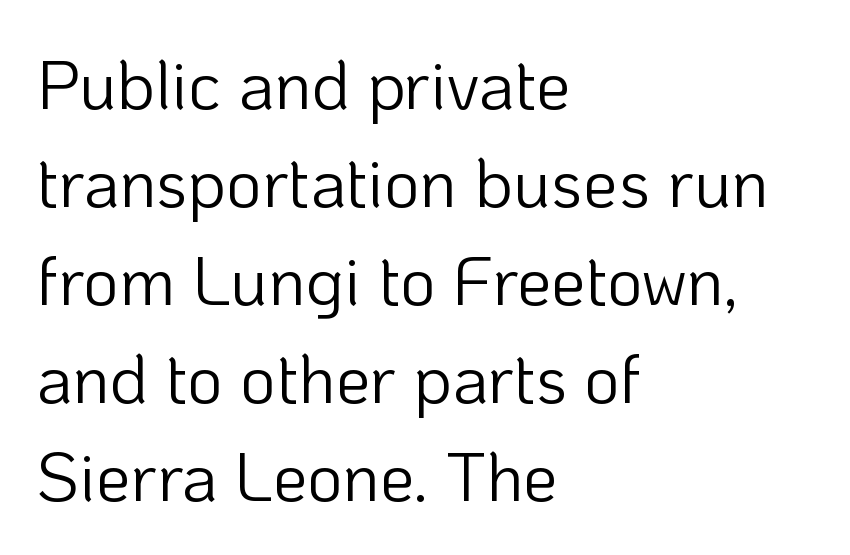
{"serif": "no", "italic": "no", "bold": "no", "weight": "light", "width": "normal", "stroke_contrast": "low", "x_height": "medium", "monospaced": "no", "underline": "no", "align": "left", "line_spacing": "normal", "line_spacing_ratio": 1.42, "letter_spacing": "normal", "letter_spacing_em": 0.0, "glyph_px": 69}
